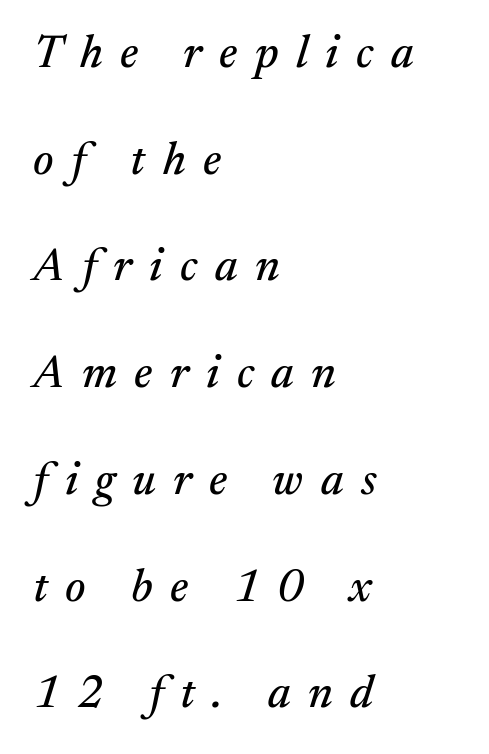
Airy leading. All the whitespace from short lines collects on the right. Rule under the text: the space is simply empty. Short note: letters widely spaced. Would a proofreader flag this as italicized? Yes.
